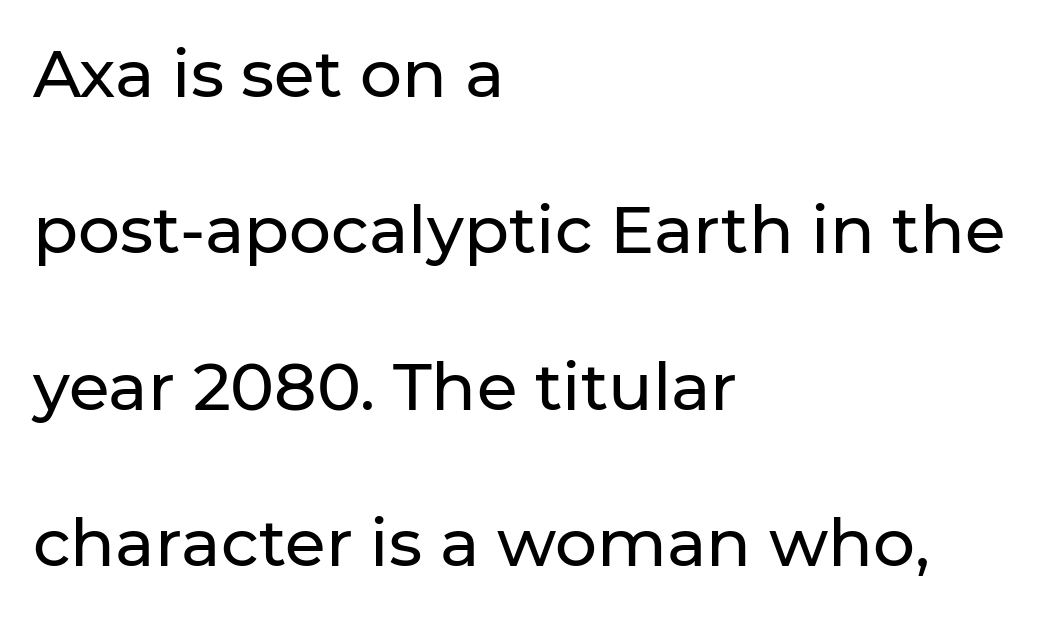
The image shows 66 px sans-serif type, upright; set left-aligned, loose line spacing (2.37x), normal letter spacing, not underlined; low stroke contrast and a medium x-height.
